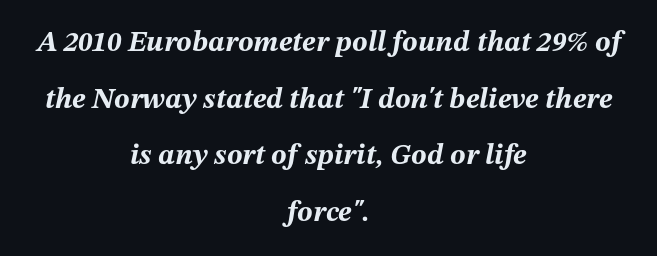
{"italic": "yes", "lean": "right", "slant_degrees": 12, "bold": "yes", "weight": "bold", "width": "normal", "stroke_contrast": "medium", "x_height": "medium", "monospaced": "no", "underline": "no", "align": "center", "line_spacing": "loose", "line_spacing_ratio": 1.95, "letter_spacing": "normal", "letter_spacing_em": 0.0, "glyph_px": 29}
